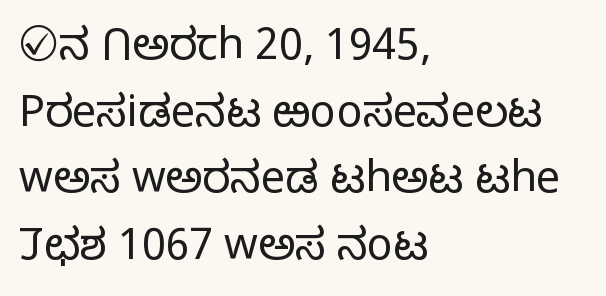
Q: Is the text bold? A: No.
Q: Is the text italic (slanted)? A: No, it is upright.
Q: Is the typeface a serif or a sans-serif typeface? A: Sans-serif.
Q: Is the text underlined? A: No.
Q: How is the paragraph aligned? A: Left-aligned.
Q: Is the spacing between letters normal or unusually wide? A: Normal.
Q: Is the spacing between lines tight, normal or loose? A: Normal.
Q: Width (condensed, normal, or wide)? A: Normal.
Q: Stroke contrast? A: Low.
Q: x-height? A: Medium.
Q: Monospaced? A: No.
